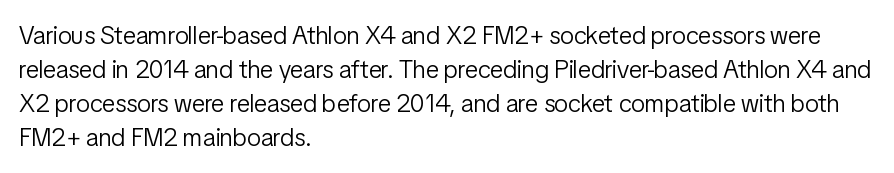
{"italic": "no", "bold": "no", "underline": "no", "align": "left", "line_spacing": "normal", "line_spacing_ratio": 1.36, "letter_spacing": "normal", "letter_spacing_em": 0.0, "glyph_px": 25}
